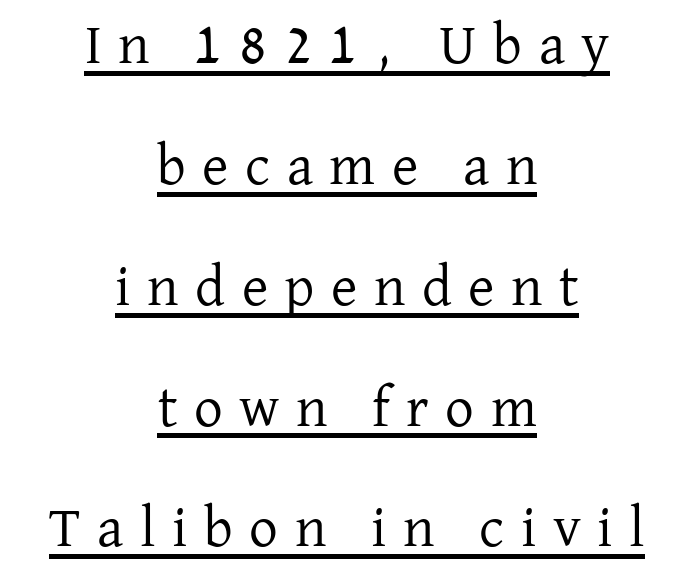
The font sits on the lighter half of the weight spectrum, regular included. A typesetter would call this heavily tracked-out type. Each new line begins a long way beneath the previous one. Unlike a clean sans, this face finishes its strokes with serifs. Proportional: the letters do not fall into vertical columns. Centered paragraph, ragged on both sides.
